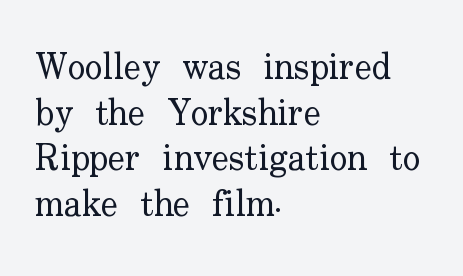
{"serif": "yes", "italic": "no", "bold": "no", "weight": "regular", "width": "normal", "stroke_contrast": "low", "x_height": "small", "monospaced": "no", "underline": "no", "align": "left", "line_spacing": "normal", "line_spacing_ratio": 1.27, "letter_spacing": "normal", "letter_spacing_em": 0.0, "glyph_px": 36}
